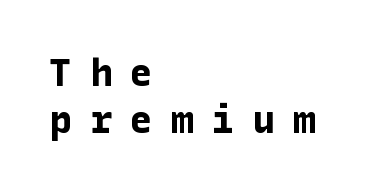
The image shows 38 px bold sans-serif type, upright; set left-aligned, line spacing 1.23x, unusually wide letter spacing (+0.47 em), not underlined; low stroke contrast and a medium x-height.
